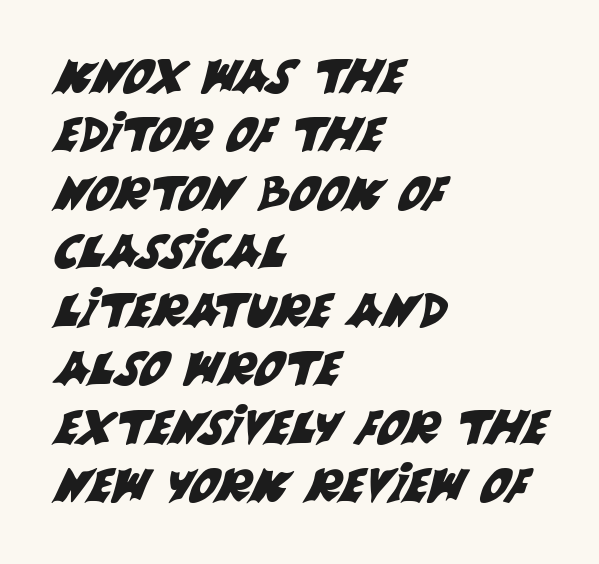
The glyphs are unaccompanied by any horizontal stroke below them. The rendering anchors every line to the left-hand side. Regular leading. Observe the absence of serifs on each vertical stroke in this sample. Default kerning and tracking; the words read as compact shapes.
